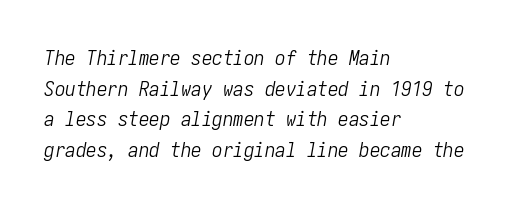
If you drew a ruler down the left edge, every line would touch it. Standard letterfit; no display-style spreading of the glyphs. The passage shown is not underscored anywhere. The lines sit at an ordinary, default distance from one another. Yep, that's italic — everything's leaning. Unbolded letterforms with no extra heft.
